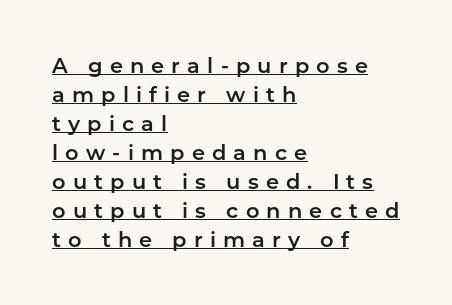
The image shows 21 px text type, upright; set left-aligned, normal line spacing (1.38x), unusually wide letter spacing (+0.34 em), underlined.
